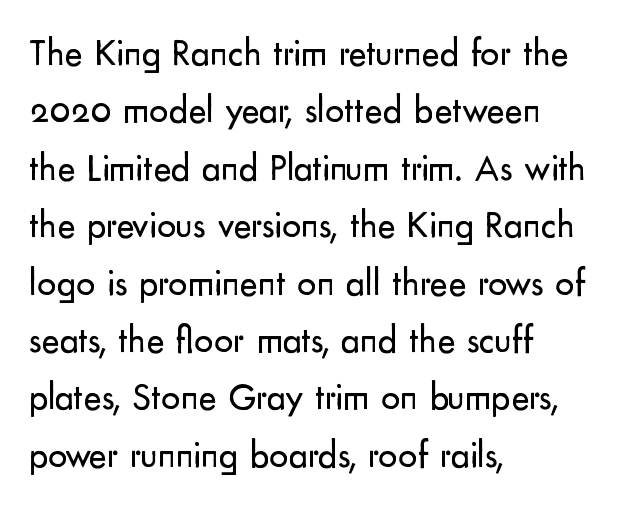
The rendering uses natural spacing where letterforms have individual widths. Line spacing here is normal. The passage is arranged the way most books set body copy — flush left. To sum up the face: it is a sans, with no serifs. You could call the tracking neutral — neither tight nor loose.
